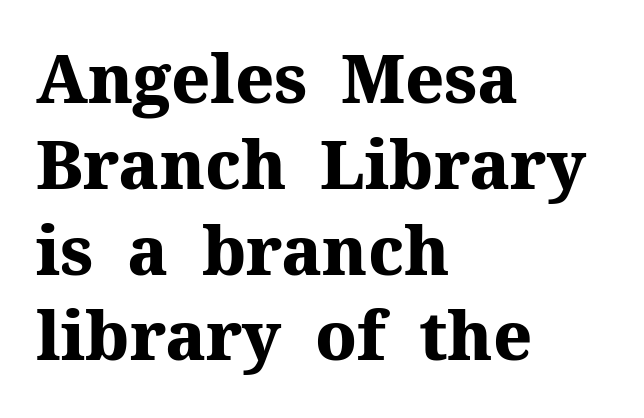
{"serif": "yes", "italic": "no", "bold": "yes", "weight": "heavy", "width": "normal", "stroke_contrast": "medium", "x_height": "medium", "monospaced": "no", "underline": "no", "align": "left", "line_spacing": "normal", "line_spacing_ratio": 1.28, "letter_spacing": "normal", "letter_spacing_em": 0.0, "glyph_px": 67}
